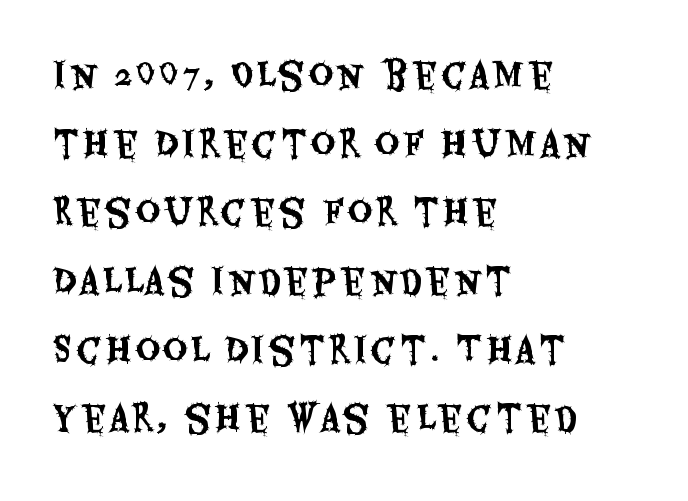
The image shows 34 px condensed sans-serif type, upright; set left-aligned, loose line spacing (2.02x), not underlined; medium stroke contrast and a large x-height.
